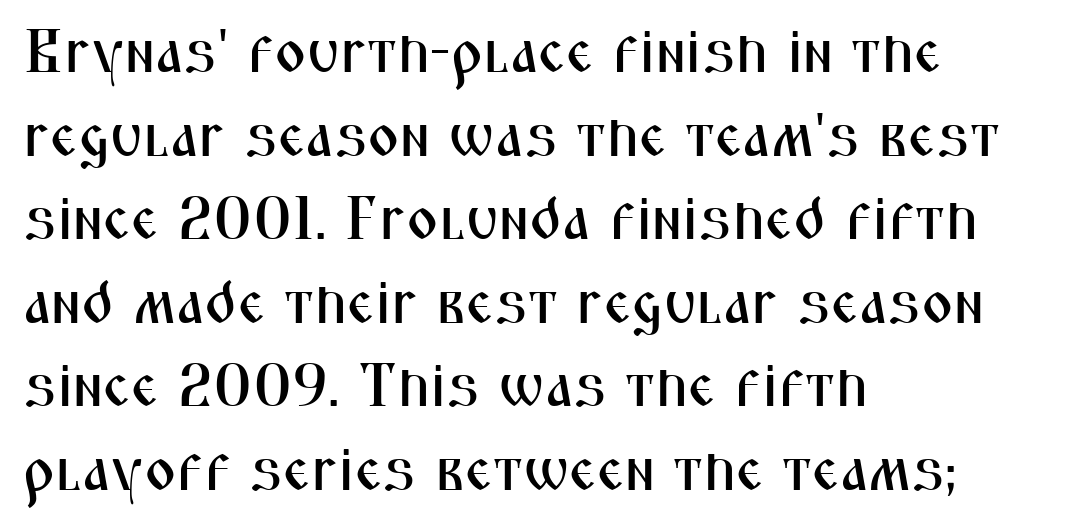
What kind of face is this? One without serifs — a sans. The type is set solid horizontally, with unmodified tracking. Left-aligned paragraph, ragged on the right. Has an underline been added? It has not. Vertical spacing — default.
